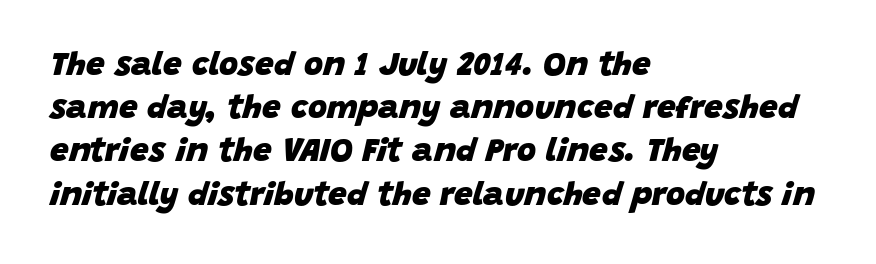
Is the type bold? Yes — the strokes are clearly thick and heavy. Notice how the passage keeps a crisp vertical edge on the left only. Every character sits at an angle, as italics do. Default kerning and tracking; the words read as compact shapes. The letters advance in unequal steps, a hallmark of proportional type. The vertical gap from one line to the next is medium.
